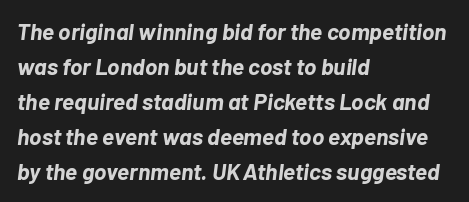
Q: Is the text bold? A: Yes.
Q: Is the text italic (slanted)? A: Yes, it leans right by about 7 degrees.
Q: Is the text underlined? A: No.
Q: How is the paragraph aligned? A: Left-aligned.
Q: Is the spacing between letters normal or unusually wide? A: Normal.
Q: Is the spacing between lines tight, normal or loose? A: Normal.
